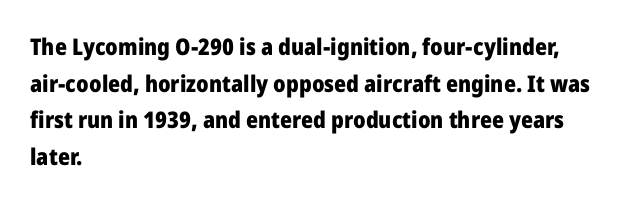
{"italic": "no", "bold": "yes", "underline": "no", "align": "left", "line_spacing": "normal", "line_spacing_ratio": 1.59, "letter_spacing": "normal", "letter_spacing_em": 0.0, "glyph_px": 23}
